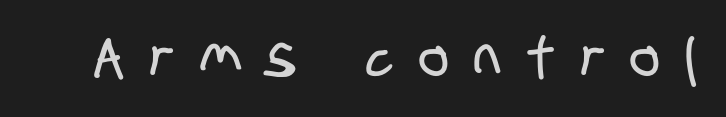
{"serif": "no", "width": "condensed", "stroke_contrast": "low", "x_height": "large", "monospaced": "no", "underline": "no", "letter_spacing": "wide", "letter_spacing_em": 0.47, "glyph_px": 56}
